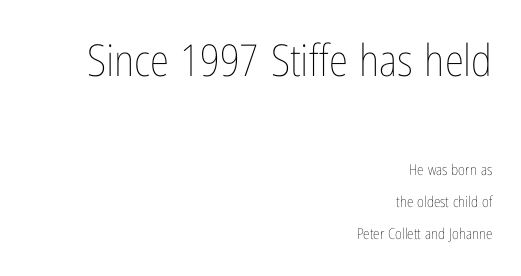
Rendered with straight, roman letterforms. The block sitting higher on the canvas is the one with enlarged characters. Is this a fixed-width face? No — the glyphs have proportional, varying widths. The letters sit at their default tracking, neither squeezed nor spread. What's the leading like? Stretched, with rows far apart.
